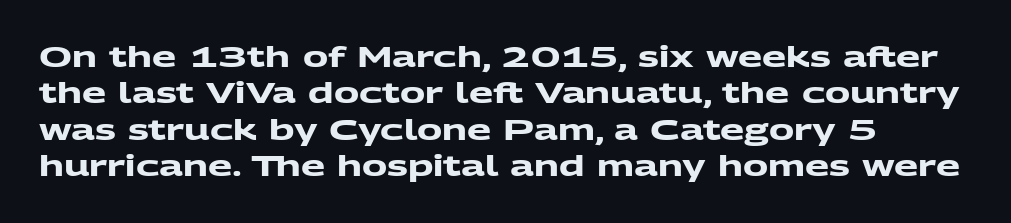
The image shows 28 px heavy, wide sans-serif type; set left-aligned, normal line spacing (1.3x), normal letter spacing, not underlined; medium stroke contrast and a medium x-height.
